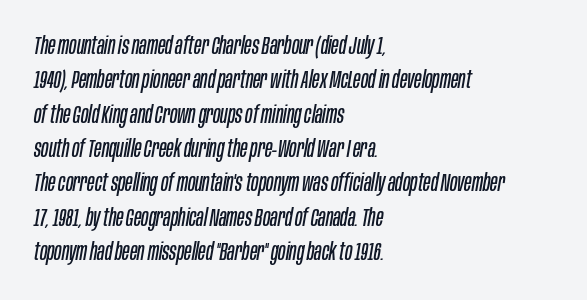
{"italic": "yes", "lean": "right", "slant_degrees": 10, "bold": "no", "underline": "no", "align": "left", "line_spacing": "normal", "line_spacing_ratio": 1.43, "letter_spacing": "normal", "letter_spacing_em": 0.0, "glyph_px": 24}
